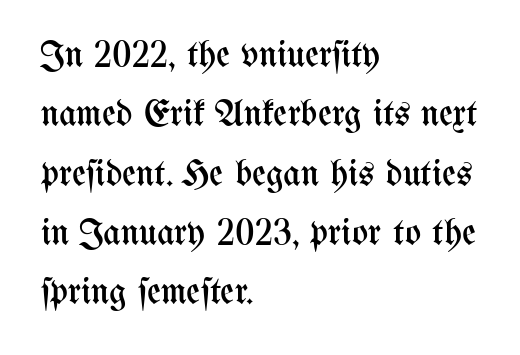
{"italic": "no", "bold": "no", "weight": "regular", "width": "condensed", "stroke_contrast": "medium", "x_height": "medium", "monospaced": "no", "underline": "no", "align": "left", "line_spacing": "normal", "line_spacing_ratio": 1.56, "letter_spacing": "normal", "letter_spacing_em": 0.0, "glyph_px": 38}
